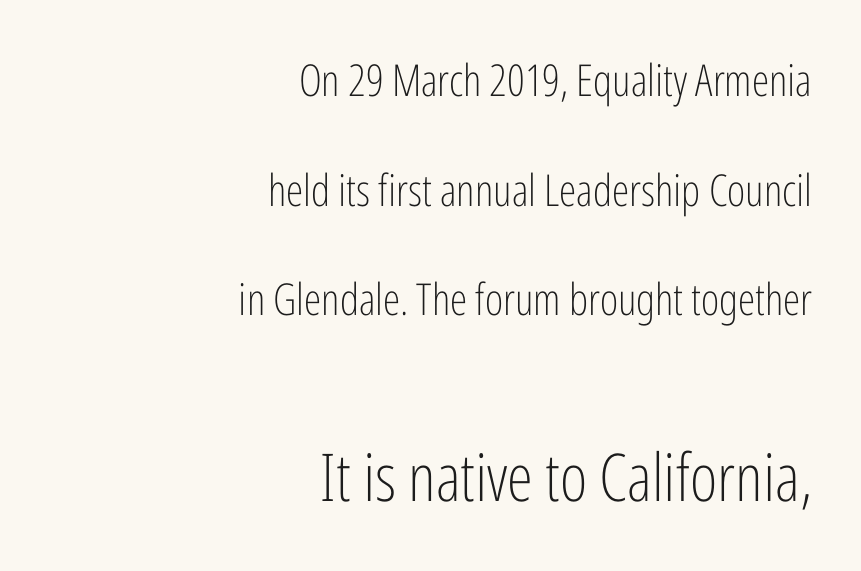
You could not count columns in this text — the font is proportionally spaced. A flush-right, rag-left setting is used for this passage. Clear beneath every line of the passage. The following chunk of copy outweighs the initial chunk in type size. The font's upright variant was chosen for this text.
